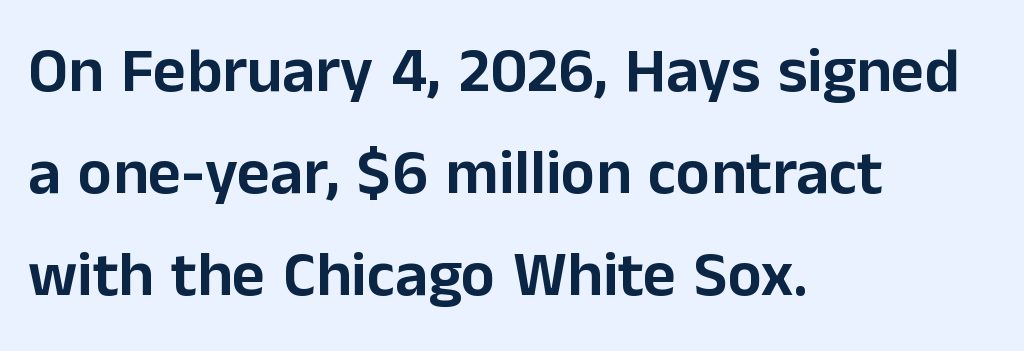
{"serif": "no", "italic": "no", "width": "normal", "stroke_contrast": "low", "x_height": "medium", "monospaced": "no", "underline": "no", "align": "left", "line_spacing": "normal", "line_spacing_ratio": 1.59, "letter_spacing": "normal", "letter_spacing_em": 0.0, "glyph_px": 64}
